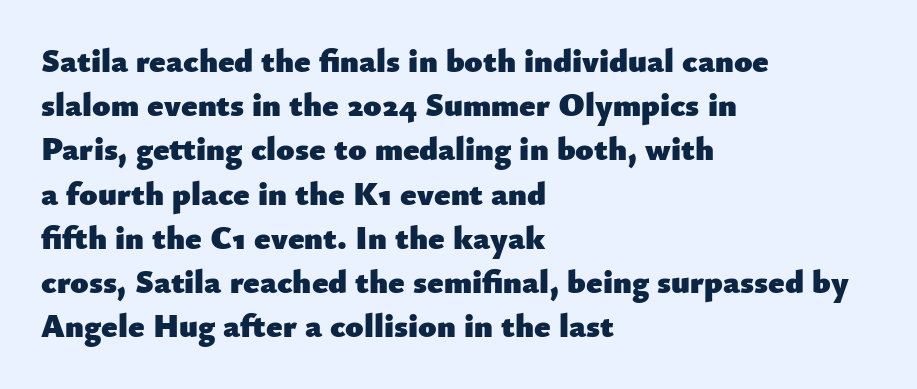
Q: Is the text bold? A: Yes.
Q: Is the text italic (slanted)? A: No, it is upright.
Q: Is the typeface a serif or a sans-serif typeface? A: Sans-serif.
Q: Is the text underlined? A: No.
Q: How is the paragraph aligned? A: Left-aligned.
Q: Is the spacing between letters normal or unusually wide? A: Normal.
Q: Is the spacing between lines tight, normal or loose? A: Normal.
Q: Width (condensed, normal, or wide)? A: Normal.
Q: Stroke contrast? A: Low.
Q: x-height? A: Small.
Q: Monospaced? A: No.
